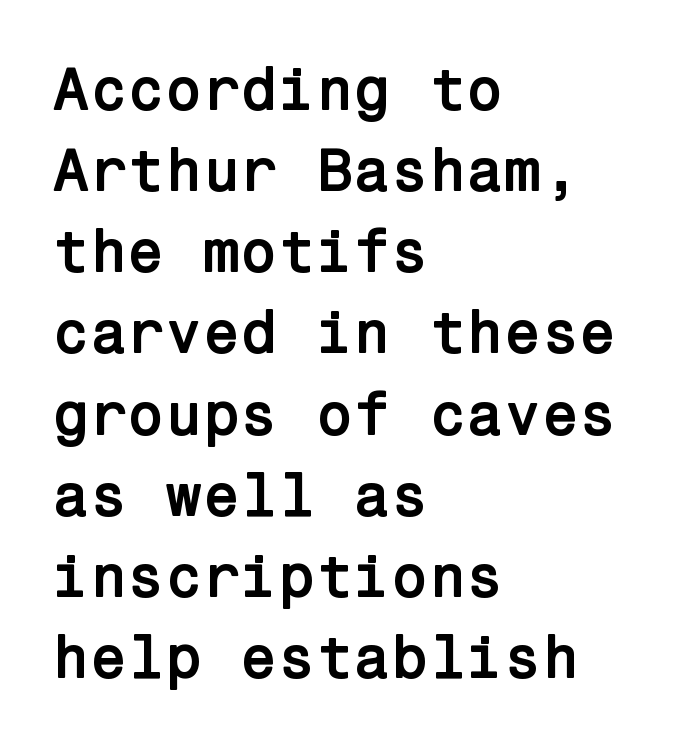
Q: Is the text bold? A: Yes.
Q: Is the text italic (slanted)? A: No, it is upright.
Q: Is the typeface a serif or a sans-serif typeface? A: Sans-serif.
Q: Is the text underlined? A: No.
Q: How is the paragraph aligned? A: Left-aligned.
Q: Is the spacing between letters normal or unusually wide? A: Normal.
Q: Is the spacing between lines tight, normal or loose? A: Normal.
Q: Width (condensed, normal, or wide)? A: Normal.
Q: Stroke contrast? A: Low.
Q: x-height? A: Medium.
